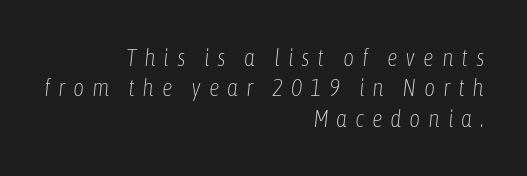
{"italic": "yes", "lean": "right", "slant_degrees": 6, "bold": "no", "underline": "no", "align": "right", "line_spacing": "normal", "line_spacing_ratio": 1.27, "letter_spacing": "wide", "letter_spacing_em": 0.32, "glyph_px": 24}
